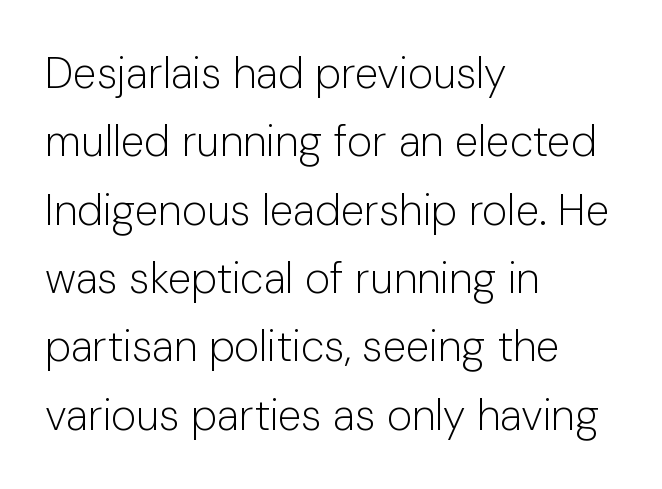
Q: Is the text bold? A: No.
Q: Is the text italic (slanted)? A: No, it is upright.
Q: Is the typeface a serif or a sans-serif typeface? A: Sans-serif.
Q: Is the text underlined? A: No.
Q: How is the paragraph aligned? A: Left-aligned.
Q: Is the spacing between letters normal or unusually wide? A: Normal.
Q: Is the spacing between lines tight, normal or loose? A: Normal.
Q: Width (condensed, normal, or wide)? A: Normal.
Q: Stroke contrast? A: Low.
Q: x-height? A: Medium.
Q: Monospaced? A: No.
